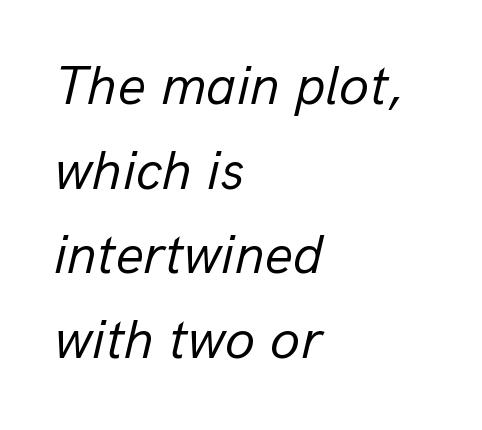
Compared with typical paragraphs, the rows here are spaced about the same. Line beginnings align vertically; line endings do not. There's an unmistakable incline to the writing here. Letters rest on an invisible, unmarked baseline. The typeface has the unassuming heft of standard copy or less. You could not count columns in this text — the font is proportionally spaced.
